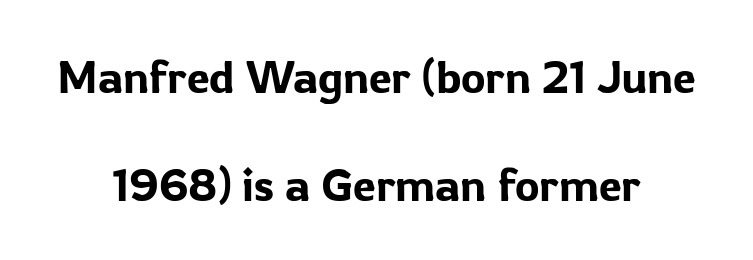
{"serif": "no", "italic": "no", "width": "normal", "stroke_contrast": "low", "x_height": "medium", "monospaced": "no", "underline": "no", "align": "center", "line_spacing": "loose", "line_spacing_ratio": 2.34, "letter_spacing": "normal", "letter_spacing_em": 0.0, "glyph_px": 46}
